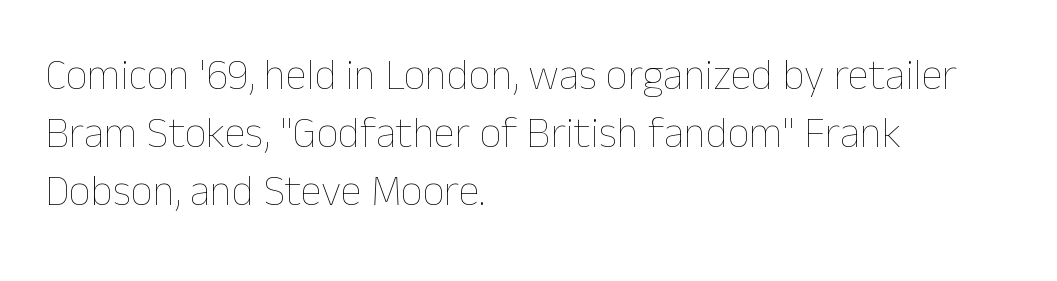
{"italic": "no", "bold": "no", "weight": "thin", "width": "normal", "stroke_contrast": "low", "x_height": "medium", "monospaced": "no", "underline": "no", "align": "left", "line_spacing": "normal", "line_spacing_ratio": 1.35, "letter_spacing": "normal", "letter_spacing_em": 0.0, "glyph_px": 43}
